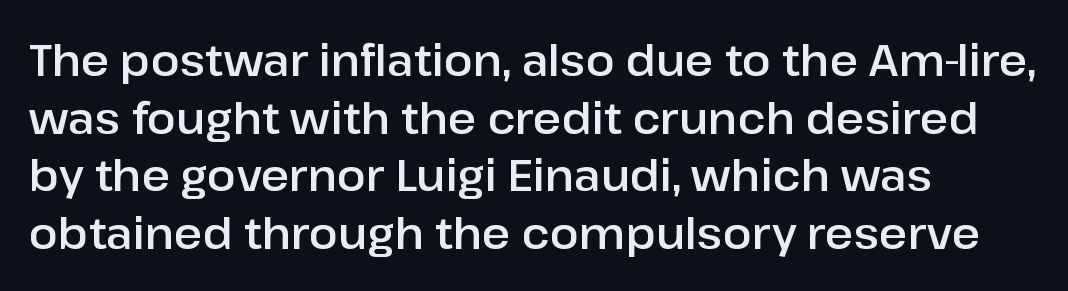
Compared with a centered layout, this one pins lines to the left instead. Examine the stroke ends and you'll find no serifs. Summary of vertical rhythm: regular, with standard interline spacing. Letters rest on an invisible, unmarked baseline. Italic: no, the glyphs are upright roman.
